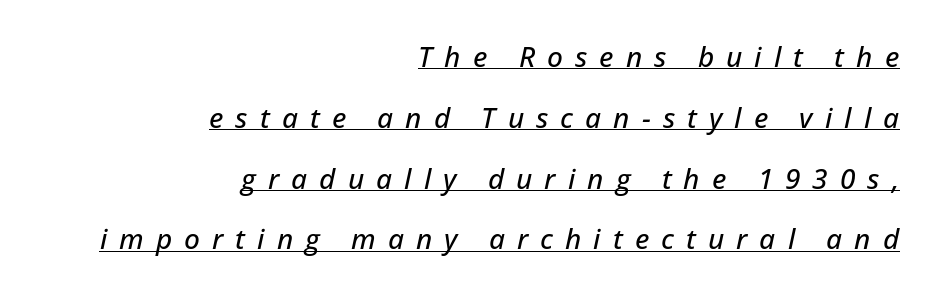
Looks like regular typesetting: each glyph gets only the width it needs. This sample carries an underscore along the baseline area. Baseline-to-baseline distance is far greater than the letter height. Words appear elongated and porous because spacing is wide.
